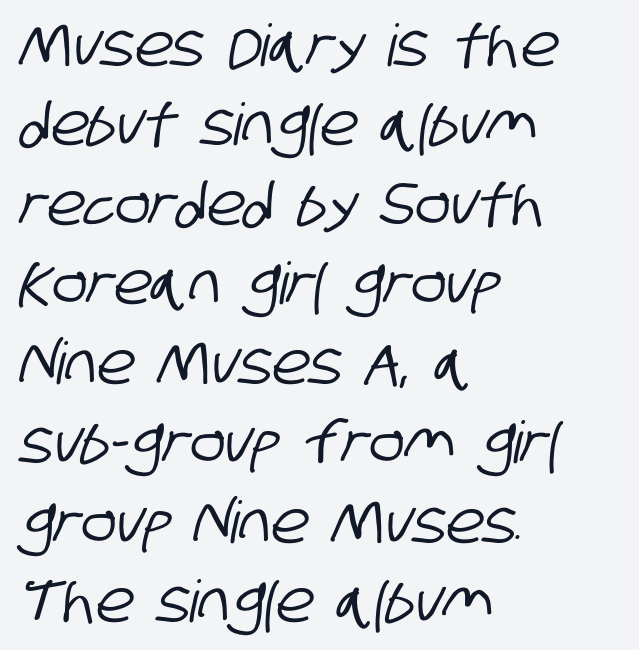
Q: Is the typeface a serif or a sans-serif typeface? A: Sans-serif.
Q: Is the text underlined? A: No.
Q: How is the paragraph aligned? A: Left-aligned.
Q: Is the spacing between letters normal or unusually wide? A: Normal.
Q: Is the spacing between lines tight, normal or loose? A: Normal.
Q: Width (condensed, normal, or wide)? A: Condensed.
Q: Stroke contrast? A: Low.
Q: x-height? A: Large.
Q: Monospaced? A: No.
